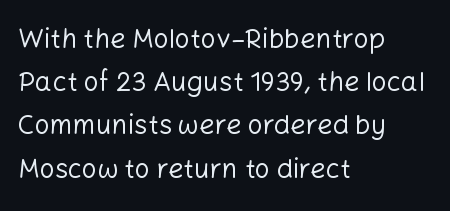
Q: Is the text bold? A: No.
Q: Is the text italic (slanted)? A: No, it is upright.
Q: Is the text underlined? A: No.
Q: How is the paragraph aligned? A: Left-aligned.
Q: Is the spacing between letters normal or unusually wide? A: Normal.
Q: Is the spacing between lines tight, normal or loose? A: Normal.
